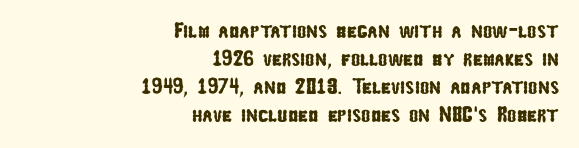
The image shows 22 px text type; set right-aligned, normal line spacing (1.28x), normal letter spacing, not underlined.
